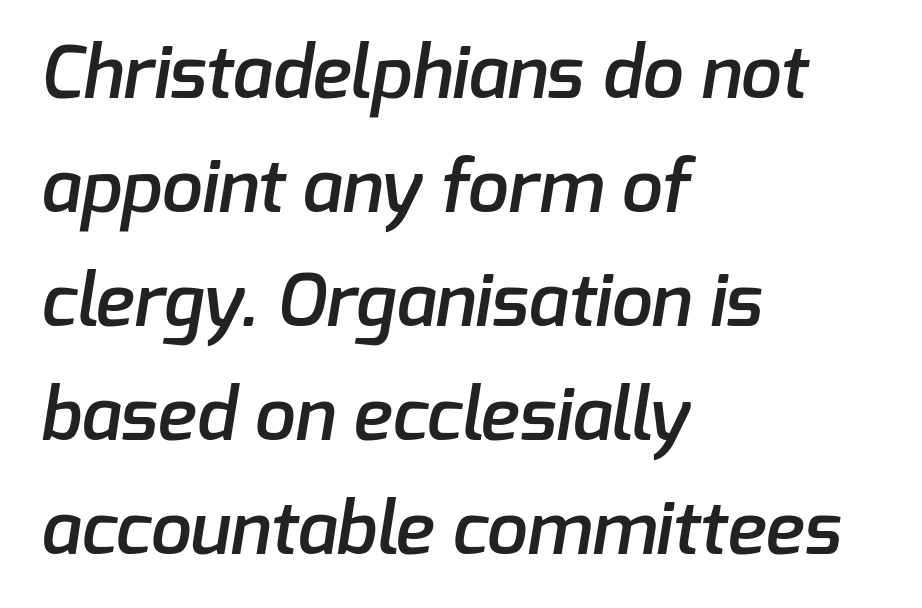
The space beneath each line is pristine and unruled. The type family on display is of the sans-serif kind. A typesetter would call this zero additional tracking. All the whitespace from short lines collects on the right. Stroke thickness is moderately raised; the sample reads as semibold.
